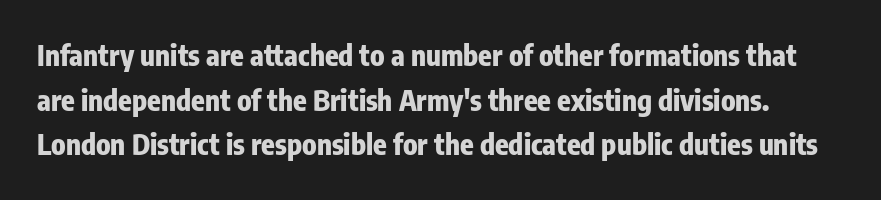
{"serif": "no", "italic": "no", "bold": "yes", "weight": "heavy", "width": "condensed", "stroke_contrast": "low", "x_height": "medium", "monospaced": "no", "underline": "no", "line_spacing": "normal", "line_spacing_ratio": 1.59, "letter_spacing": "normal", "letter_spacing_em": 0.0, "glyph_px": 28}
